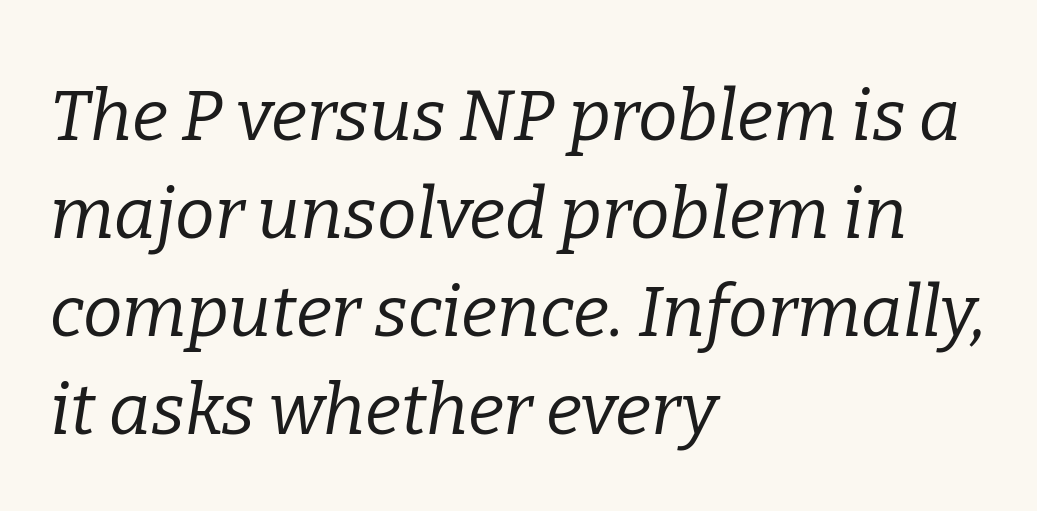
{"serif": "yes", "italic": "yes", "lean": "right", "slant_degrees": 9, "bold": "no", "weight": "regular", "width": "normal", "stroke_contrast": "low", "x_height": "medium", "monospaced": "no", "underline": "no", "align": "left", "line_spacing": "normal", "line_spacing_ratio": 1.38, "letter_spacing": "normal", "letter_spacing_em": 0.0, "glyph_px": 71}
